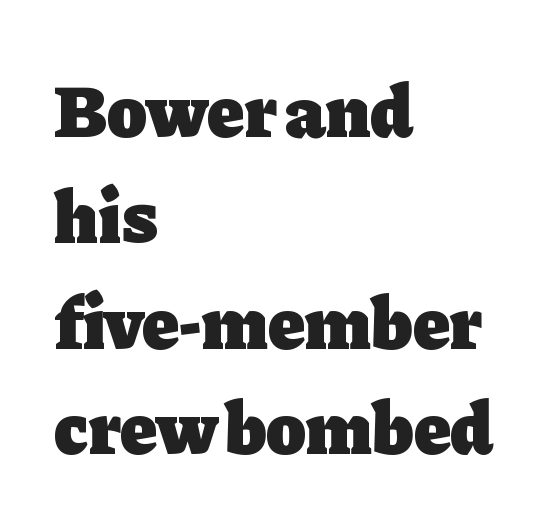
{"serif": "yes", "italic": "no", "bold": "yes", "weight": "heavy", "width": "normal", "stroke_contrast": "low", "x_height": "medium", "monospaced": "no", "underline": "no", "align": "left", "line_spacing": "normal", "line_spacing_ratio": 1.43, "letter_spacing": "normal", "letter_spacing_em": 0.0, "glyph_px": 74}
